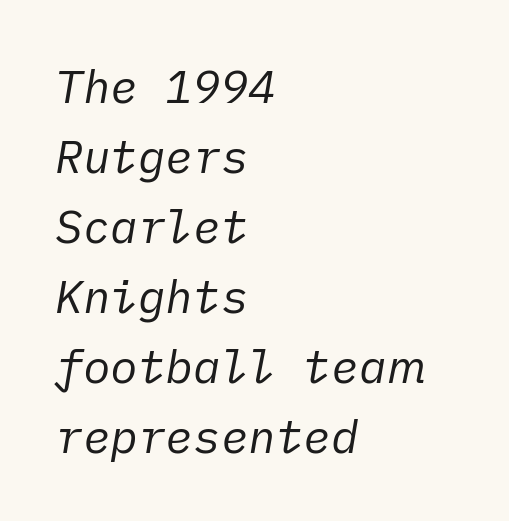
{"italic": "yes", "lean": "right", "slant_degrees": 10, "bold": "no", "weight": "regular", "width": "normal", "stroke_contrast": "low", "x_height": "medium", "underline": "no", "align": "left", "line_spacing": "normal", "line_spacing_ratio": 1.52, "letter_spacing": "normal", "letter_spacing_em": 0.0, "glyph_px": 46}
